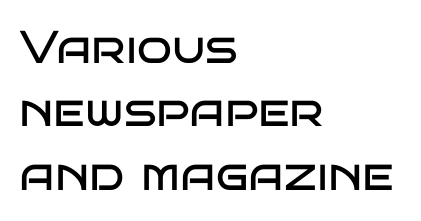
{"serif": "no", "italic": "no", "bold": "no", "weight": "regular", "width": "wide", "stroke_contrast": "low", "x_height": "large", "monospaced": "no", "underline": "no", "align": "left", "line_spacing": "normal", "line_spacing_ratio": 1.38, "letter_spacing": "normal", "letter_spacing_em": 0.0, "glyph_px": 46}
